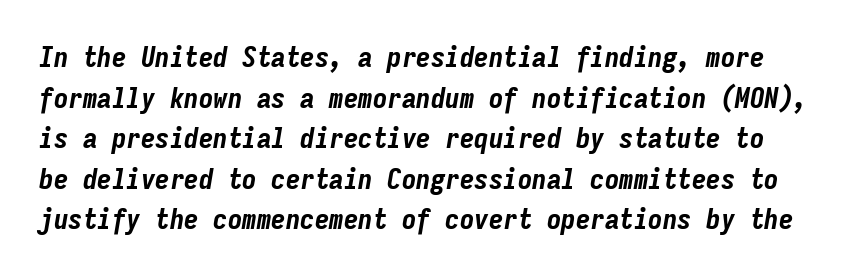
The image shows 29 px bold, condensed type, italic (leaning right), monospaced; set normal line spacing (1.4x), normal letter spacing, not underlined; low stroke contrast and a medium x-height.
